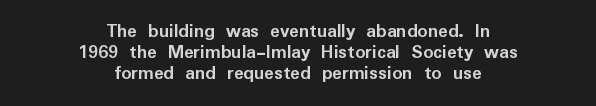
Every stem runs plumb, perpendicular to the baseline. The strokes are fattened all the way to bold. This sample trades vertical openness for compactness between lines. Layout note: lines centered.
